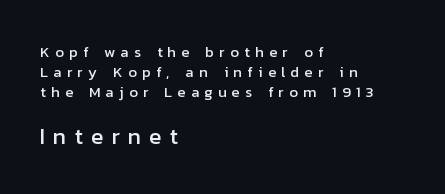
Characters follow at a spacing far wider than the type designer built in. Rule under the text: the space is simply empty. The rendering enlarges the type as you move from the upper chunk to the lower. These lines were composed using upright roman letters.
